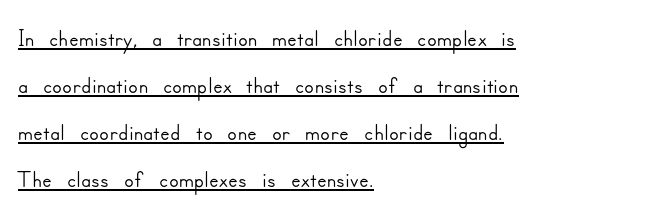
The image shows 36 px sans-serif type, upright; set left-aligned, normal line spacing (1.31x), normal letter spacing, underlined; low stroke contrast and a small x-height.
